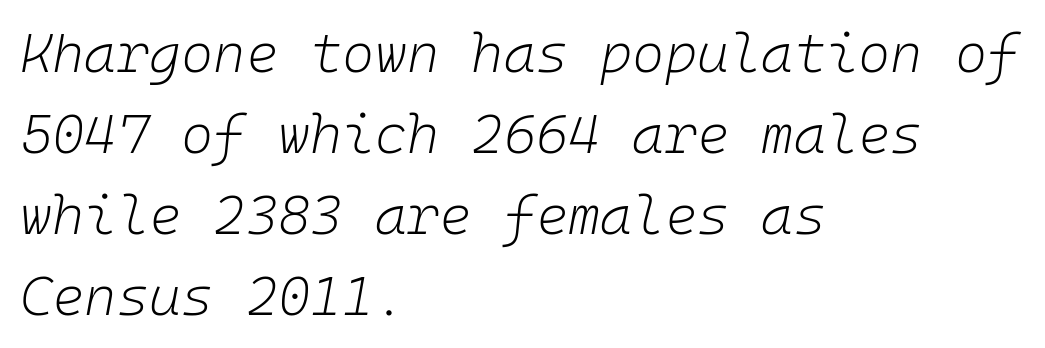
Q: Is the text bold? A: No.
Q: Is the text italic (slanted)? A: Yes, it leans right by about 10 degrees.
Q: Is the text underlined? A: No.
Q: How is the paragraph aligned? A: Left-aligned.
Q: Is the spacing between letters normal or unusually wide? A: Normal.
Q: Is the spacing between lines tight, normal or loose? A: Normal.
Q: Width (condensed, normal, or wide)? A: Normal.
Q: Stroke contrast? A: Low.
Q: x-height? A: Medium.
Q: Monospaced? A: Yes.
